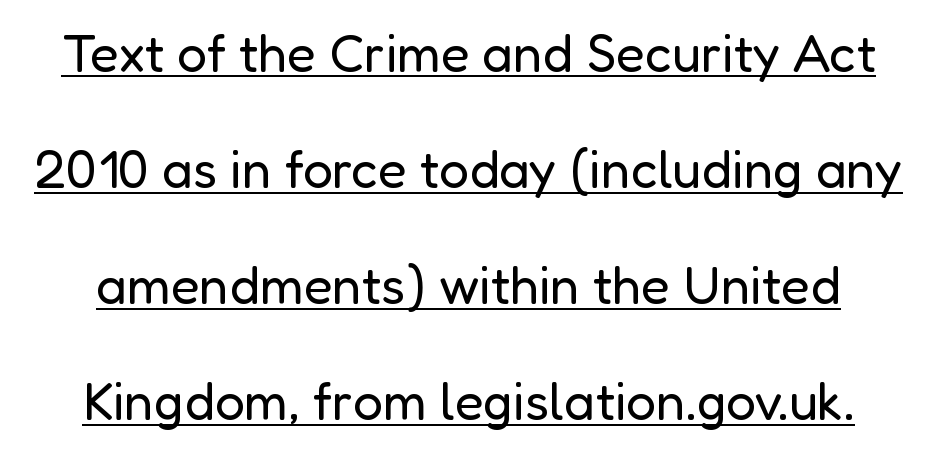
{"serif": "no", "italic": "no", "bold": "no", "weight": "regular", "width": "normal", "stroke_contrast": "low", "x_height": "medium", "monospaced": "no", "underline": "yes", "line_spacing": "loose", "line_spacing_ratio": 2.19, "letter_spacing": "normal", "letter_spacing_em": 0.0, "glyph_px": 53}
